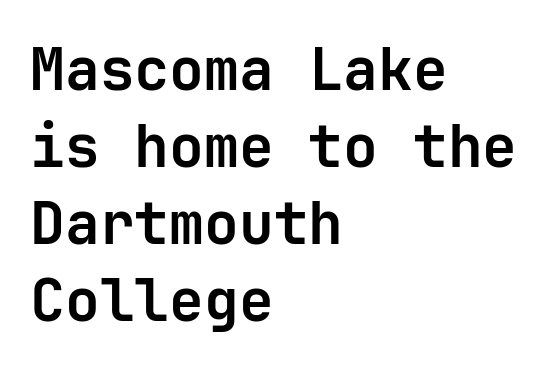
The image shows 58 px bold sans-serif type, upright, monospaced; set left-aligned, normal line spacing (1.33x), normal letter spacing, not underlined; low stroke contrast and a medium x-height.
